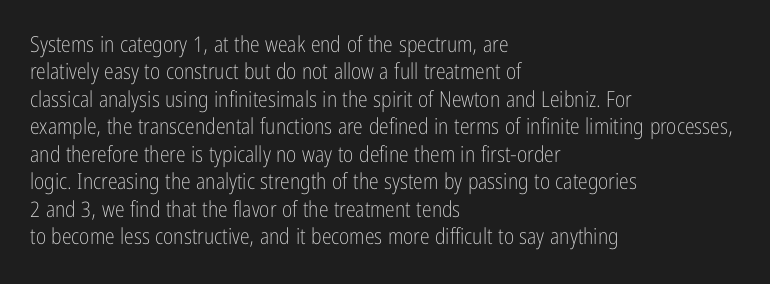
The image shows 22 px text type, upright; set left-aligned, normal line spacing (1.25x), normal letter spacing, not underlined.
